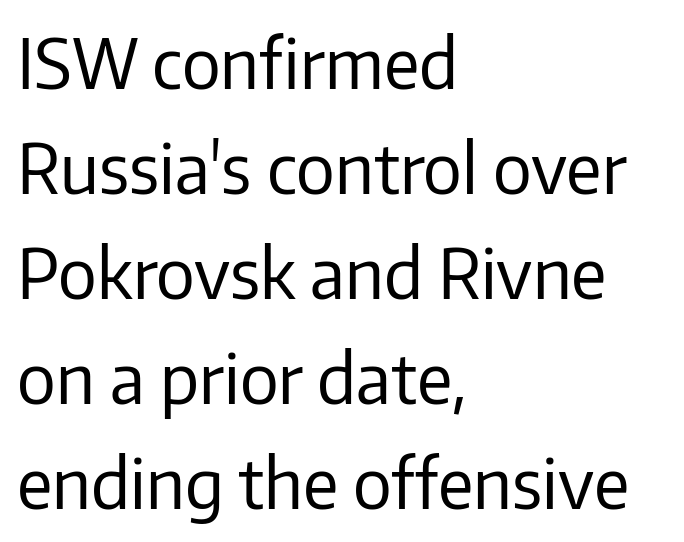
Q: Is the text bold? A: No.
Q: Is the text italic (slanted)? A: No, it is upright.
Q: Is the typeface a serif or a sans-serif typeface? A: Sans-serif.
Q: Is the text underlined? A: No.
Q: How is the paragraph aligned? A: Left-aligned.
Q: Is the spacing between letters normal or unusually wide? A: Normal.
Q: Is the spacing between lines tight, normal or loose? A: Normal.
Q: Width (condensed, normal, or wide)? A: Normal.
Q: Stroke contrast? A: Low.
Q: x-height? A: Medium.
Q: Monospaced? A: No.
